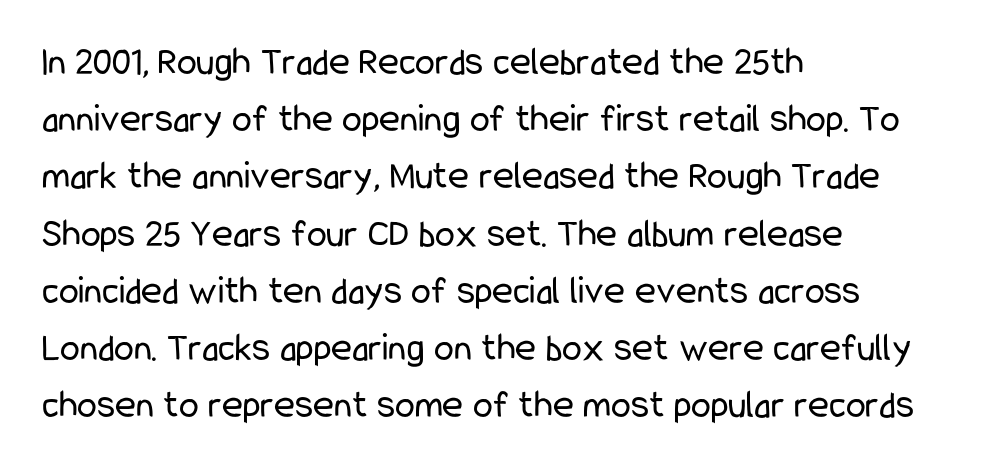
The image shows 40 px regular-weight, condensed sans-serif type, upright; set left-aligned, normal line spacing (1.43x), normal letter spacing, not underlined; low stroke contrast and a medium x-height.
